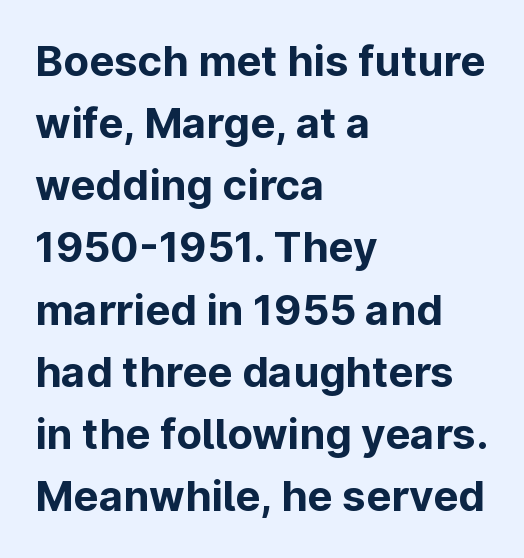
The image shows 42 px bold sans-serif type, upright; set left-aligned, normal line spacing (1.48x), normal letter spacing, not underlined; low stroke contrast and a medium x-height.
